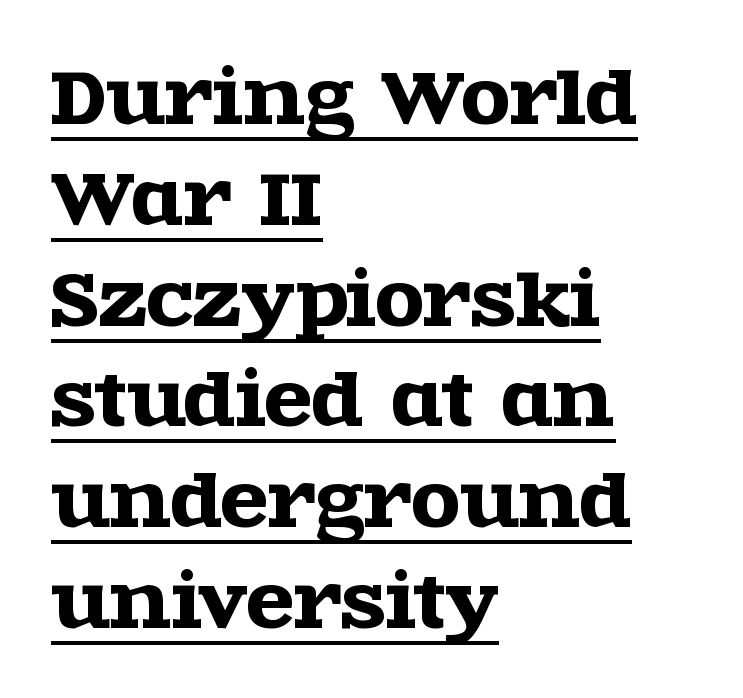
Serif or sans? Serif — the stroke terminals have little feet. Has an underline been added? It has. Characters remain perfectly vertical along every line. Is the letter spacing exaggerated? No — it looks like the ordinary default. Think of a printed novel: that variable character pitch is what you see here.
